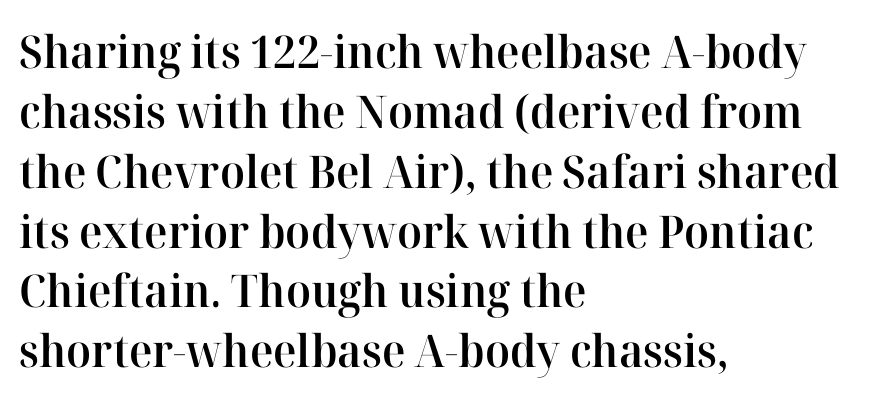
{"serif": "yes", "italic": "no", "bold": "semi", "weight": "semibold", "width": "normal", "stroke_contrast": "high", "x_height": "medium", "monospaced": "no", "underline": "no", "align": "left", "line_spacing": "normal", "line_spacing_ratio": 1.33, "letter_spacing": "normal", "letter_spacing_em": 0.0, "glyph_px": 45}
